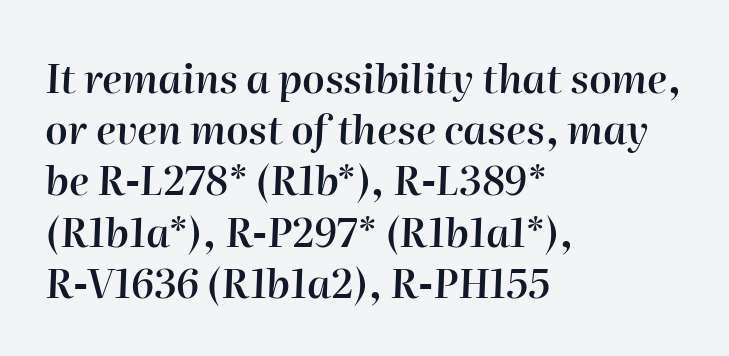
Look at the stroke-to-counter ratio: somewhat heavy, a semibold. Lines of text with bare space underneath. Varying glyph widths throughout — classic text-font behaviour. This sample uses plain, unmodified letter spacing. Leading: standard.
